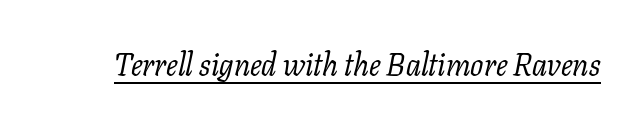
{"serif": "yes", "italic": "yes", "lean": "right", "slant_degrees": 11, "bold": "no", "weight": "regular", "width": "normal", "stroke_contrast": "low", "x_height": "medium", "monospaced": "no", "underline": "yes", "letter_spacing": "normal", "letter_spacing_em": 0.0, "glyph_px": 31}
